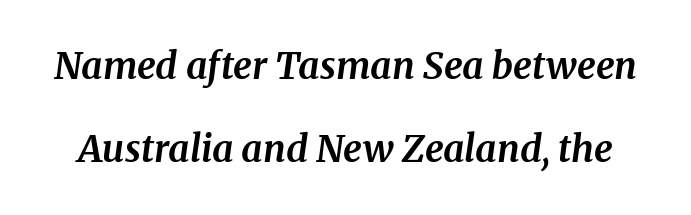
Q: Is the text bold? A: Yes.
Q: Is the text italic (slanted)? A: Yes, it leans right by about 8 degrees.
Q: Is the typeface a serif or a sans-serif typeface? A: Serif.
Q: Is the text underlined? A: No.
Q: Is the spacing between letters normal or unusually wide? A: Normal.
Q: Is the spacing between lines tight, normal or loose? A: Loose.
Q: Width (condensed, normal, or wide)? A: Normal.
Q: Stroke contrast? A: Medium.
Q: x-height? A: Medium.
Q: Monospaced? A: No.
